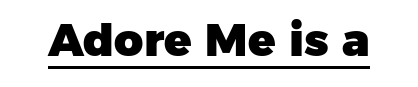
{"serif": "no", "bold": "yes", "weight": "heavy", "width": "normal", "stroke_contrast": "low", "x_height": "medium", "monospaced": "no", "underline": "yes", "letter_spacing": "normal", "letter_spacing_em": 0.0, "glyph_px": 45}
